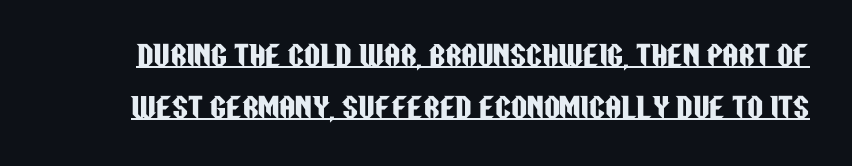
The image shows 28 px condensed sans-serif type, upright; set line spacing 1.85x, normal letter spacing, underlined; low stroke contrast and a large x-height.
